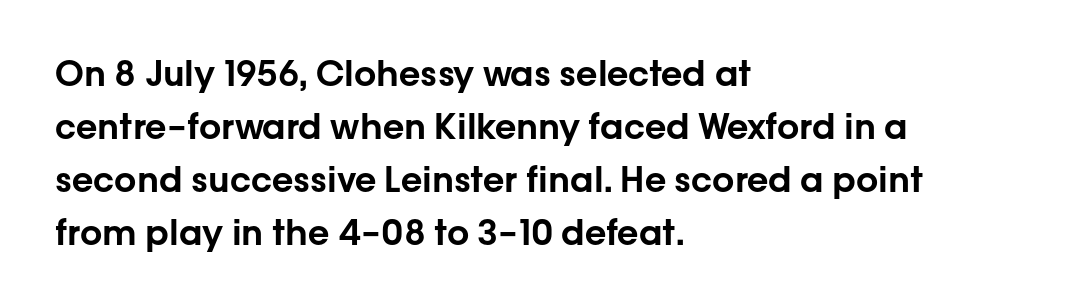
{"serif": "no", "italic": "no", "width": "normal", "stroke_contrast": "low", "x_height": "medium", "monospaced": "no", "underline": "no", "align": "left", "line_spacing": "normal", "line_spacing_ratio": 1.51, "letter_spacing": "normal", "letter_spacing_em": 0.0, "glyph_px": 35}
